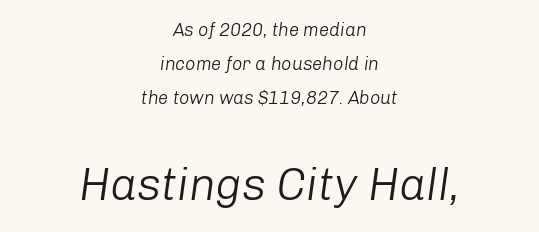
This is not heavy type; no bold has been used. Designer's note — italics engaged. How are the letters spaced? Ordinarily, with no added tracking. Looks like regular typesetting: each glyph gets only the width it needs. Check under the words: just untouched page. The designer gave the closing block more size than the opening block.
